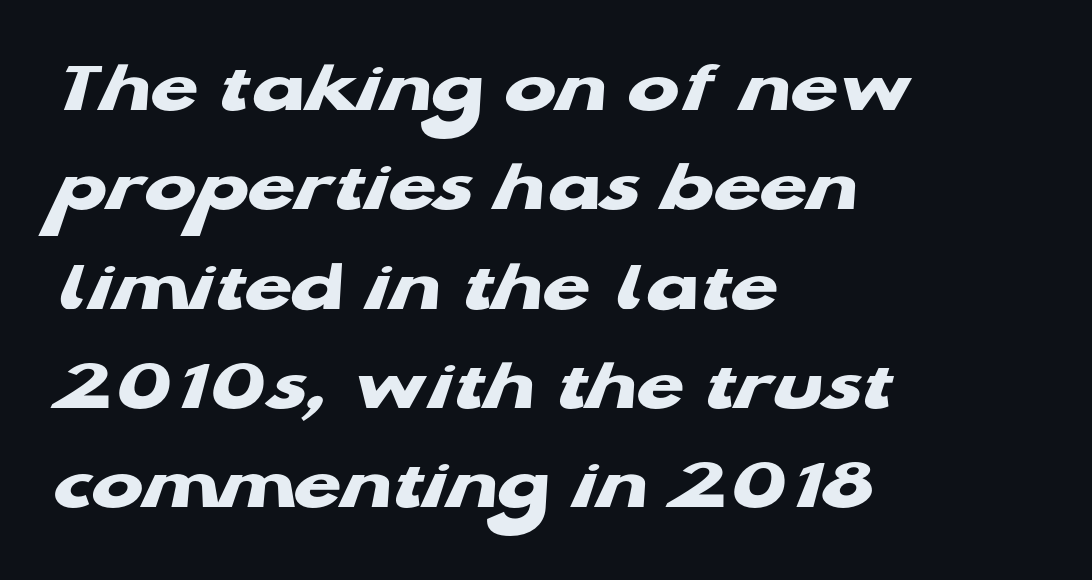
The image shows 77 px heavy, wide sans-serif type; set left-aligned, normal line spacing (1.29x), normal letter spacing, not underlined; low stroke contrast and a medium x-height.
